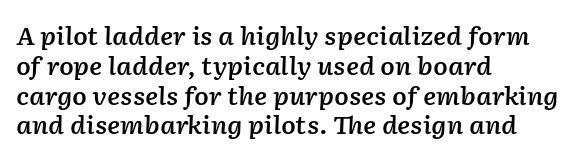
The image shows 24 px text type, italic (leaning right); set left-aligned, line spacing 1.24x, normal letter spacing, not underlined.
